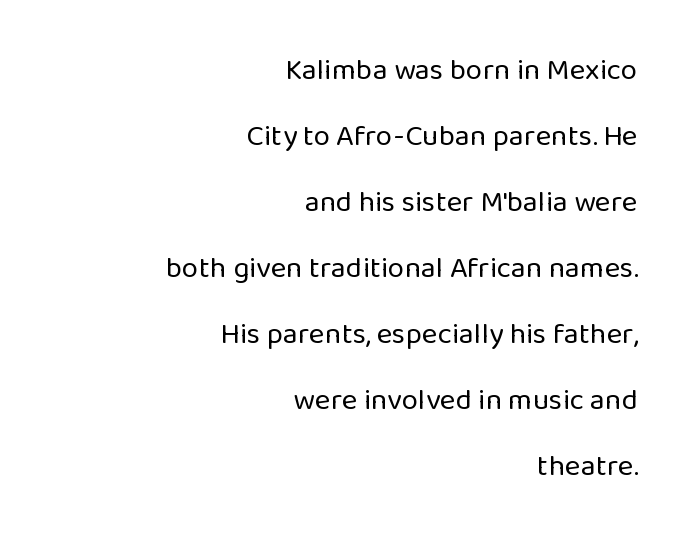
Q: Is the text bold? A: No.
Q: Is the text italic (slanted)? A: No, it is upright.
Q: Is the typeface a serif or a sans-serif typeface? A: Sans-serif.
Q: Is the text underlined? A: No.
Q: How is the paragraph aligned? A: Right-aligned.
Q: Is the spacing between letters normal or unusually wide? A: Normal.
Q: Is the spacing between lines tight, normal or loose? A: Loose.
Q: Width (condensed, normal, or wide)? A: Normal.
Q: Stroke contrast? A: Low.
Q: x-height? A: Medium.
Q: Monospaced? A: No.
